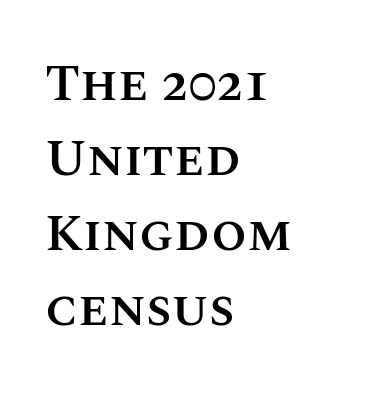
{"italic": "no", "bold": "semi", "weight": "semibold", "width": "normal", "stroke_contrast": "medium", "x_height": "large", "monospaced": "no", "underline": "no", "align": "left", "line_spacing": "normal", "line_spacing_ratio": 1.47, "letter_spacing": "normal", "letter_spacing_em": 0.0, "glyph_px": 51}
